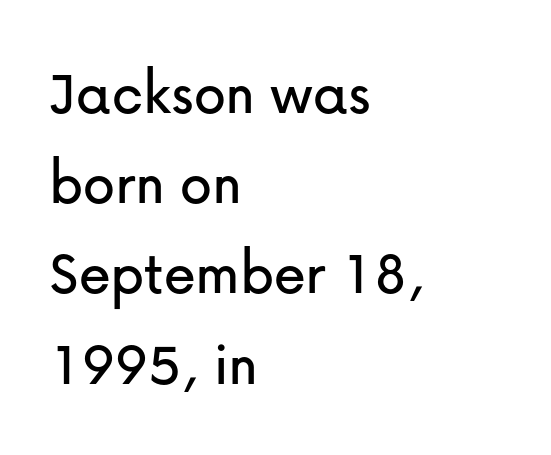
Q: Is the text italic (slanted)? A: No, it is upright.
Q: Is the typeface a serif or a sans-serif typeface? A: Sans-serif.
Q: Is the text underlined? A: No.
Q: How is the paragraph aligned? A: Left-aligned.
Q: Is the spacing between letters normal or unusually wide? A: Normal.
Q: Is the spacing between lines tight, normal or loose? A: Normal.
Q: Width (condensed, normal, or wide)? A: Normal.
Q: Stroke contrast? A: Low.
Q: x-height? A: Medium.
Q: Monospaced? A: No.
